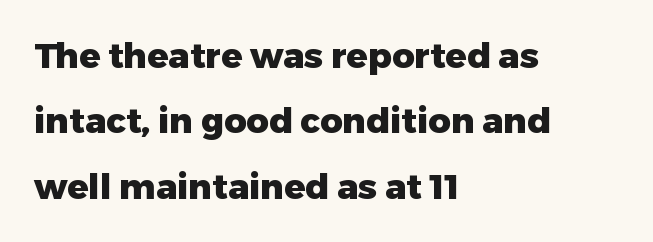
Just letters on the line, the space beneath them empty. Spacing between characters is what you'd get straight out of the box. A typesetter would call this proportional, since set widths differ per character. A classic flush-left, rag-right setting is used for this passage. These words are printed bold, with thick strokes throughout.
